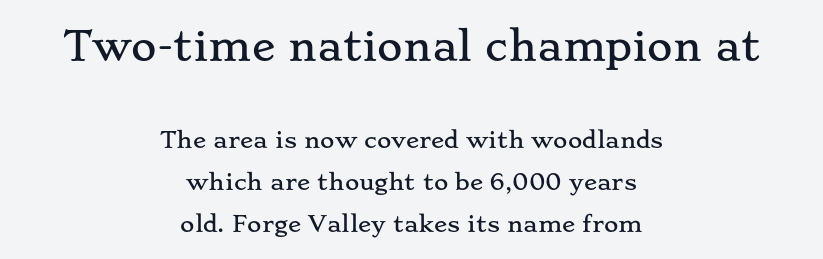
Q: Is the text italic (slanted)? A: No, it is upright.
Q: Is the typeface a serif or a sans-serif typeface? A: Serif.
Q: Is the text underlined? A: No.
Q: How is the paragraph aligned? A: Centered.
Q: Is the spacing between letters normal or unusually wide? A: Normal.
Q: Is the spacing between lines tight, normal or loose? A: Loose.
Q: Which block of text is set in a larger size, the first (top) or the second (bottom)? A: The first (top) one.
Q: Width (condensed, normal, or wide)? A: Wide.
Q: Stroke contrast? A: Low.
Q: x-height? A: Small.
Q: Monospaced? A: No.
